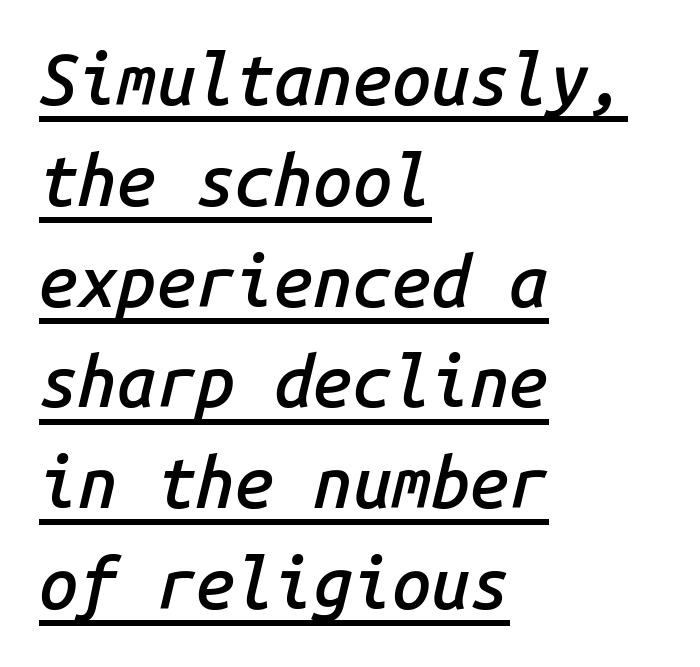
{"italic": "yes", "lean": "right", "slant_degrees": 14, "bold": "semi", "weight": "semibold", "width": "normal", "stroke_contrast": "low", "x_height": "medium", "monospaced": "yes", "underline": "yes", "align": "left", "line_spacing": "normal", "line_spacing_ratio": 1.44, "letter_spacing": "normal", "letter_spacing_em": 0.0, "glyph_px": 70}
